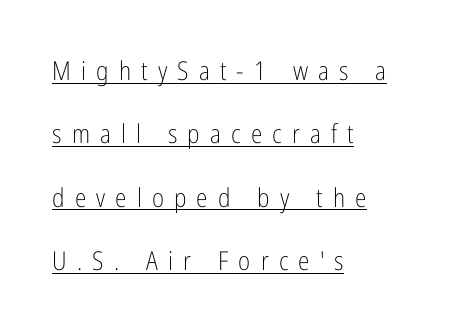
Stroke mass is kept to a normal reading level or below. Is there an underline? Yes — a line sits under the letters. Regarding leading, the lines here are spaced well apart. When letters stand straight like this, we call the style roman or upright. Observe the wide spacing: letters keep a clear distance from each other. These lines are set flush left with a ragged right edge.
